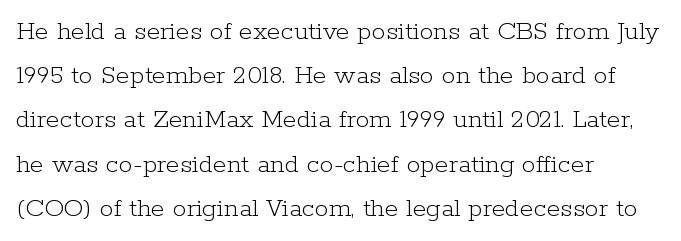
The block of text has a typical density, with ordinary space between rows. The characters display serif detailing at their extremities. Heaviness? Minimal to ordinary, like unemphasized prose. Default kerning and tracking; the words read as compact shapes.
